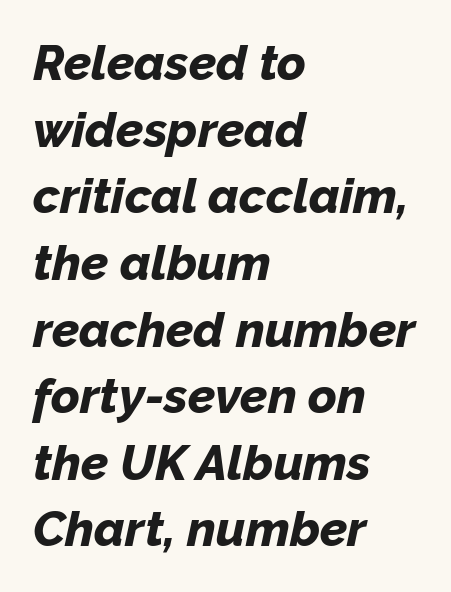
{"italic": "yes", "lean": "right", "slant_degrees": 12, "bold": "yes", "weight": "bold", "width": "normal", "stroke_contrast": "low", "x_height": "medium", "monospaced": "no", "underline": "no", "align": "left", "line_spacing": "normal", "line_spacing_ratio": 1.36, "letter_spacing": "normal", "letter_spacing_em": 0.0, "glyph_px": 49}
